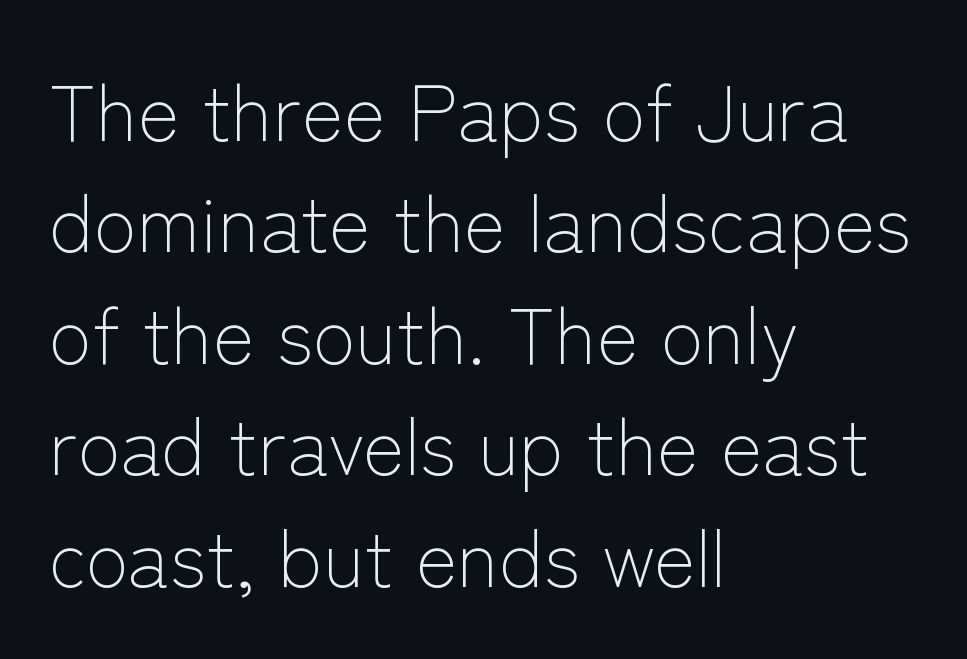
{"serif": "no", "italic": "no", "bold": "no", "weight": "light", "width": "normal", "stroke_contrast": "low", "x_height": "medium", "monospaced": "no", "underline": "no", "align": "left", "line_spacing": "normal", "line_spacing_ratio": 1.41, "letter_spacing": "normal", "letter_spacing_em": 0.0, "glyph_px": 79}
